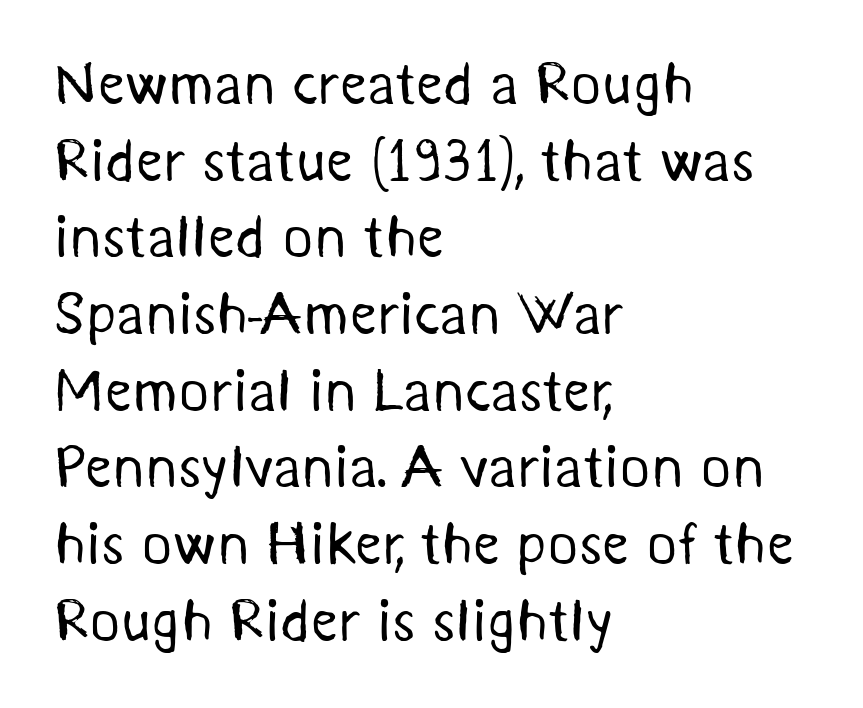
{"serif": "no", "bold": "no", "weight": "regular", "width": "normal", "stroke_contrast": "medium", "x_height": "medium", "monospaced": "no", "underline": "no", "align": "left", "line_spacing": "normal", "line_spacing_ratio": 1.3, "letter_spacing": "normal", "letter_spacing_em": 0.0, "glyph_px": 59}
